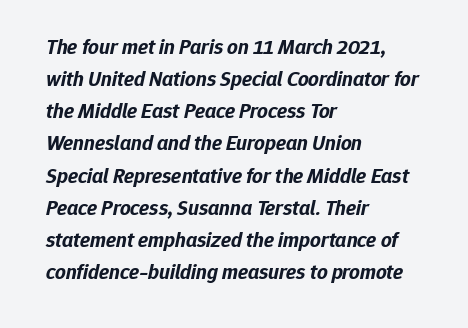
The passage is arranged the way most books set body copy — flush left. Chunky letters — that's bold for sure. Reading down the column, the eye jumps a familiar distance to each next line. Beneath every word, the page is bare.
